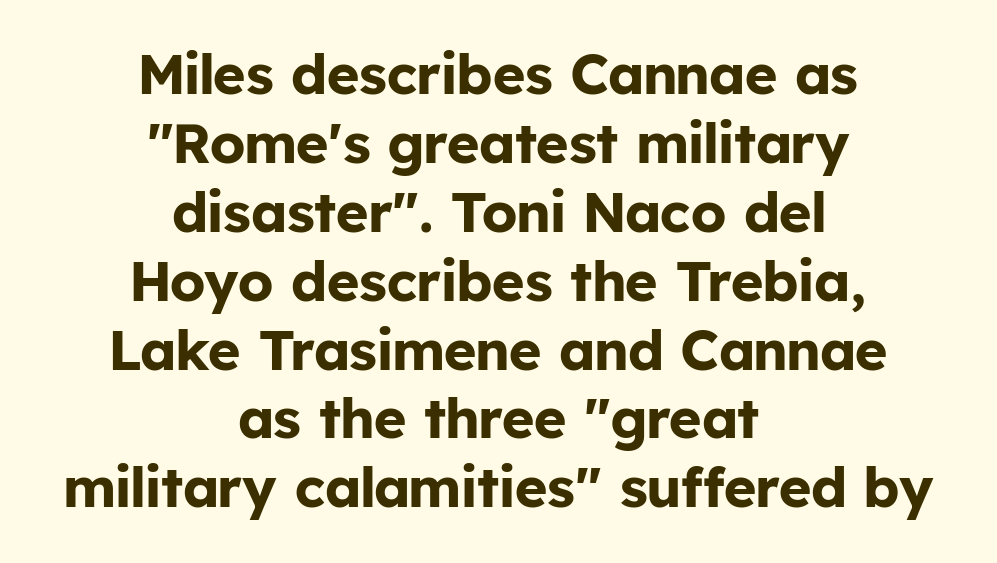
Q: Is the text bold? A: Yes.
Q: Is the text italic (slanted)? A: No, it is upright.
Q: Is the typeface a serif or a sans-serif typeface? A: Sans-serif.
Q: Is the text underlined? A: No.
Q: How is the paragraph aligned? A: Centered.
Q: Is the spacing between letters normal or unusually wide? A: Normal.
Q: Width (condensed, normal, or wide)? A: Normal.
Q: Stroke contrast? A: Low.
Q: x-height? A: Medium.
Q: Monospaced? A: No.
